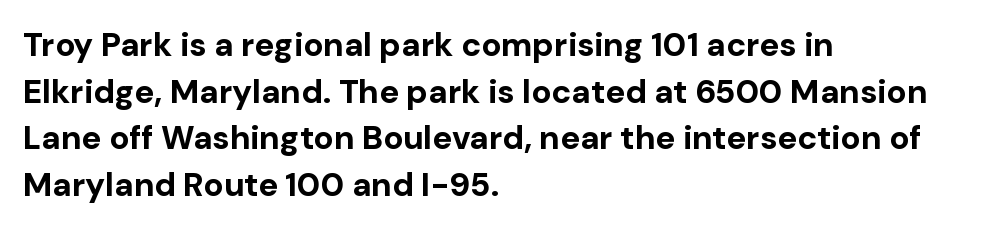
{"serif": "no", "italic": "no", "bold": "yes", "weight": "bold", "width": "normal", "stroke_contrast": "low", "x_height": "medium", "monospaced": "no", "underline": "no", "align": "left", "line_spacing": "normal", "line_spacing_ratio": 1.41, "letter_spacing": "normal", "letter_spacing_em": 0.0, "glyph_px": 33}
